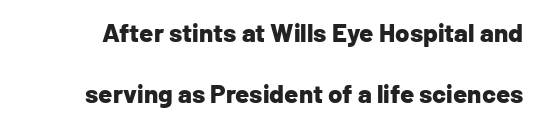
{"italic": "no", "bold": "yes", "underline": "no", "line_spacing": "loose", "line_spacing_ratio": 2.36, "letter_spacing": "normal", "letter_spacing_em": 0.0, "glyph_px": 26}
